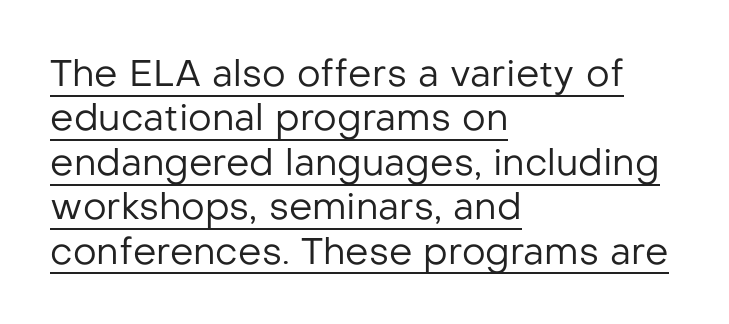
The image shows 37 px regular-weight sans-serif type, upright; set left-aligned, line spacing 1.2x, normal letter spacing, underlined; low stroke contrast and a medium x-height.
